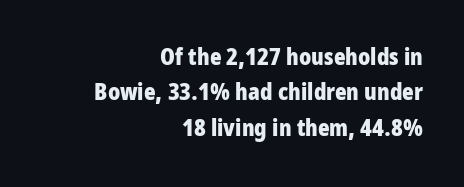
The rag falls on the left side of this text block. Anything drawn beneath the words? Only blank space. Caption: bold face, heavy strokes. Ascenders rise straight up at ninety degrees. Default kerning and tracking; the words read as compact shapes. Vertically, the passage feels balanced, rows spaced as you'd expect.
